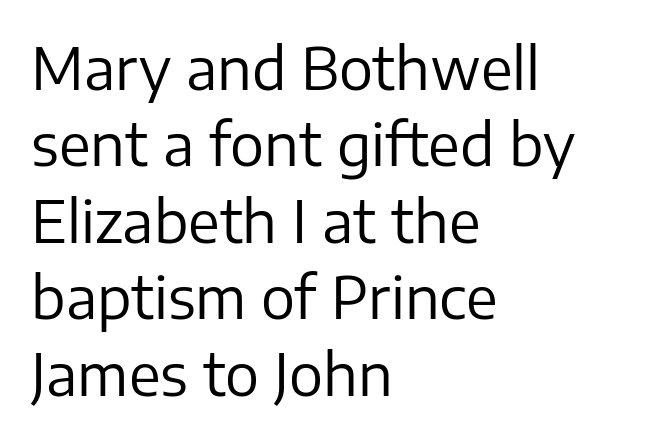
The face used here is proportionally spaced, like ordinary book or web type. Reading down the block, your eye returns to a fixed left position each line. Each new line begins a customary step beneath the previous one. This sample uses a sans-serif face. Default kerning and tracking; the words read as compact shapes.
